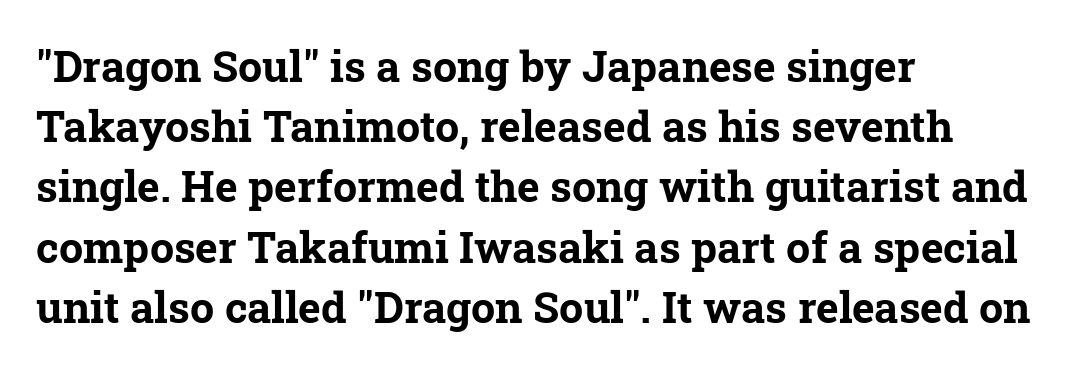
Q: Is the text bold? A: Yes.
Q: Is the typeface a serif or a sans-serif typeface? A: Serif.
Q: Is the text underlined? A: No.
Q: How is the paragraph aligned? A: Left-aligned.
Q: Is the spacing between letters normal or unusually wide? A: Normal.
Q: Is the spacing between lines tight, normal or loose? A: Normal.
Q: Width (condensed, normal, or wide)? A: Normal.
Q: Stroke contrast? A: Low.
Q: x-height? A: Medium.
Q: Monospaced? A: No.
